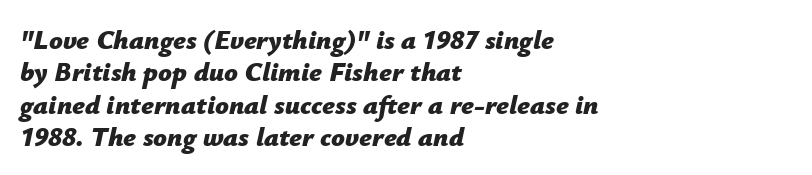
{"italic": "yes", "lean": "right", "slant_degrees": 12, "bold": "yes", "underline": "no", "align": "left", "line_spacing_ratio": 1.2, "letter_spacing": "normal", "letter_spacing_em": 0.0, "glyph_px": 27}
